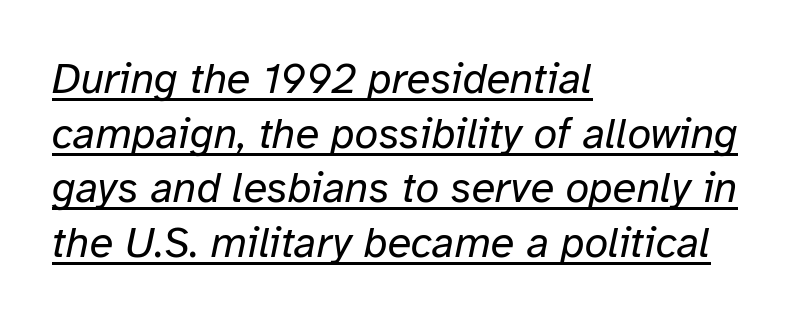
Q: Is the text bold? A: No.
Q: Is the text italic (slanted)? A: Yes, it leans right by about 12 degrees.
Q: Is the text underlined? A: Yes.
Q: How is the paragraph aligned? A: Left-aligned.
Q: Is the spacing between letters normal or unusually wide? A: Normal.
Q: Is the spacing between lines tight, normal or loose? A: Normal.
Q: Width (condensed, normal, or wide)? A: Normal.
Q: Stroke contrast? A: Low.
Q: x-height? A: Medium.
Q: Monospaced? A: No.
